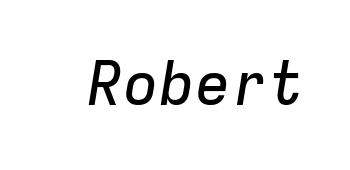
The letters advance in unequal steps, a hallmark of proportional type. The font's italic variant was chosen for this text. Any mark beneath the type? The region is blank. Glyph-to-glyph distance matches everyday printed text.
